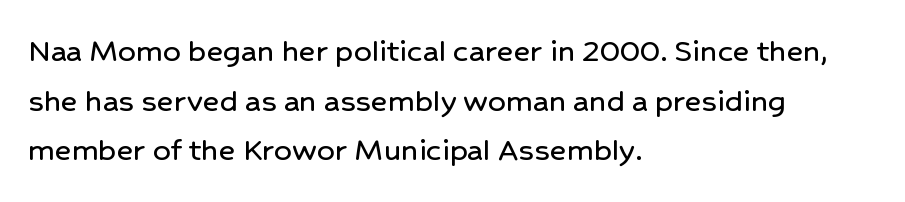
{"serif": "no", "italic": "no", "width": "normal", "stroke_contrast": "low", "x_height": "medium", "monospaced": "no", "underline": "no", "align": "left", "line_spacing": "normal", "line_spacing_ratio": 1.42, "letter_spacing": "normal", "letter_spacing_em": 0.0, "glyph_px": 35}
